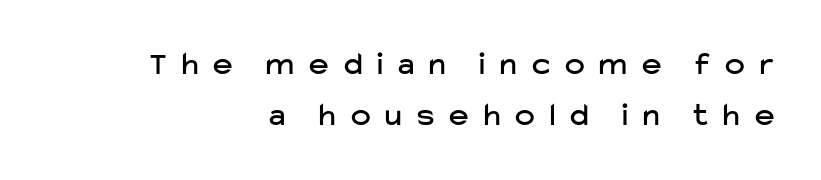
Q: Is the text italic (slanted)? A: No, it is upright.
Q: Is the typeface a serif or a sans-serif typeface? A: Sans-serif.
Q: Is the text underlined? A: No.
Q: How is the paragraph aligned? A: Right-aligned.
Q: Is the spacing between letters normal or unusually wide? A: Unusually wide.
Q: Is the spacing between lines tight, normal or loose? A: Normal.
Q: Width (condensed, normal, or wide)? A: Normal.
Q: Stroke contrast? A: Low.
Q: x-height? A: Medium.
Q: Monospaced? A: No.
